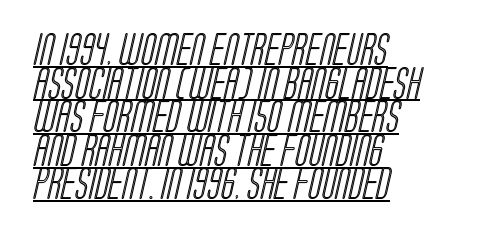
The rendering uses a small line-height, squeezing the rows. A continuous stroke trails under the words, as in a hyperlink. Honestly, the letter spacing is just normal — you wouldn't notice it. Horizontally, the lines are justified to the leading edge only. Varying glyph widths throughout — classic text-font behaviour.
